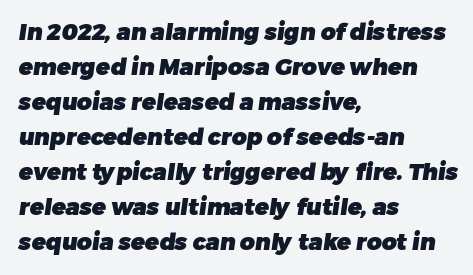
The image shows 23 px bold type; set left-aligned, normal line spacing (1.52x), normal letter spacing, not underlined.
